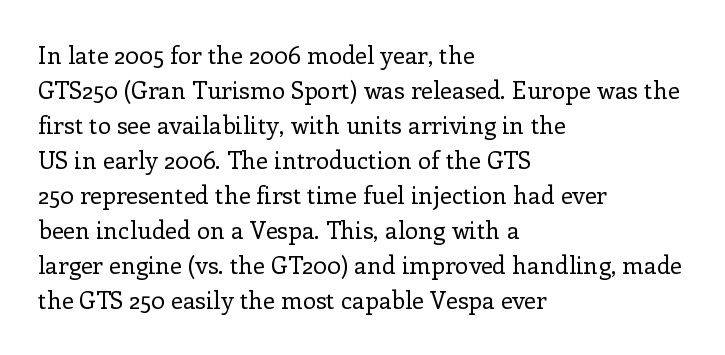
No word sits above an underline. This is the regular roman posture of the typeface. The lines in this sample share a left origin and differ only in where they stop. Successive baselines arrive at the customary interval.
